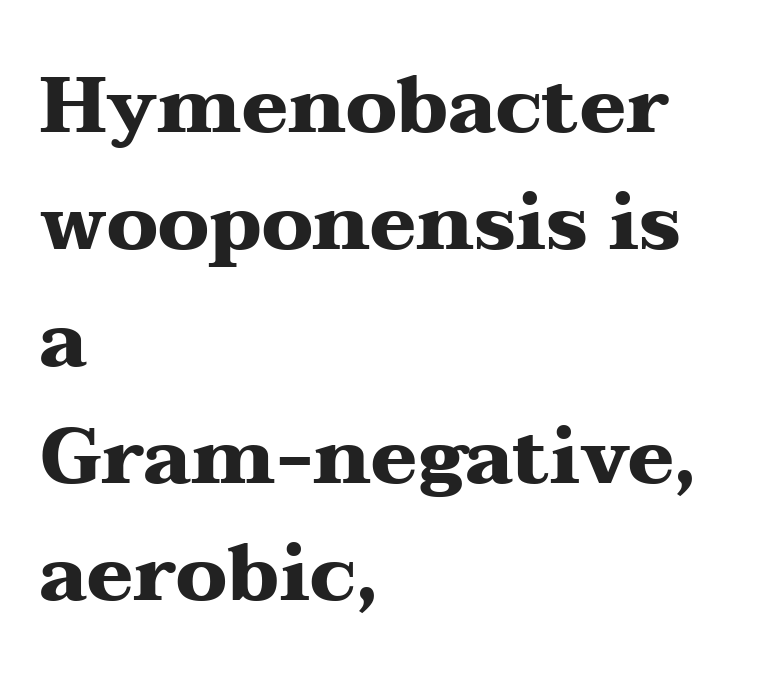
{"serif": "yes", "italic": "no", "bold": "yes", "weight": "heavy", "width": "wide", "stroke_contrast": "medium", "x_height": "medium", "monospaced": "no", "underline": "no", "align": "left", "line_spacing": "normal", "line_spacing_ratio": 1.5, "letter_spacing": "normal", "letter_spacing_em": 0.0, "glyph_px": 78}
